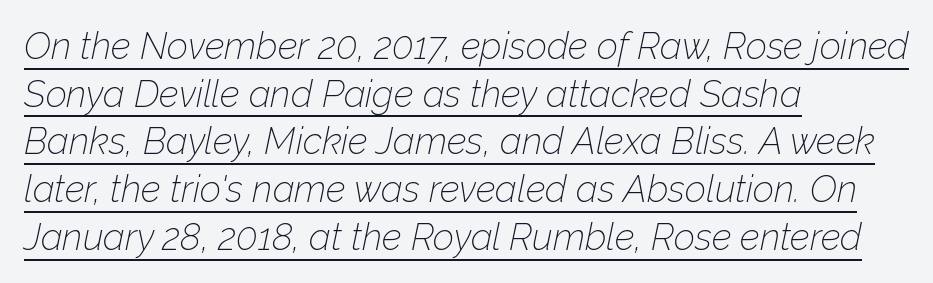
The image shows 37 px thin type, italic (leaning right); set left-aligned, normal line spacing (1.29x), normal letter spacing, underlined; low stroke contrast and a medium x-height.
